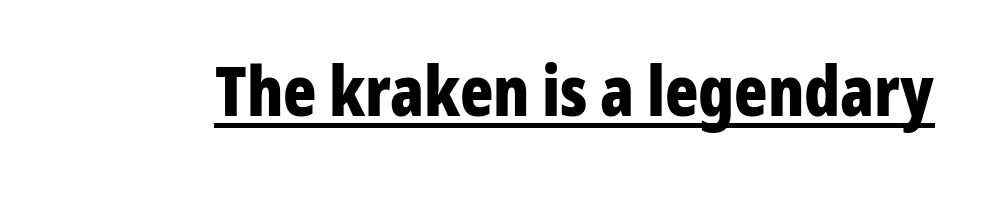
Do the characters align in a grid? No, the font is proportional. The typesetting leans heavy: a genuine bold. The lettering stays uniformly vertical, giving the passage a roman look. Observe the ordinary spacing: letters are neighbours, not strangers. Serif or sans? Sans — the stroke terminals are bare.
